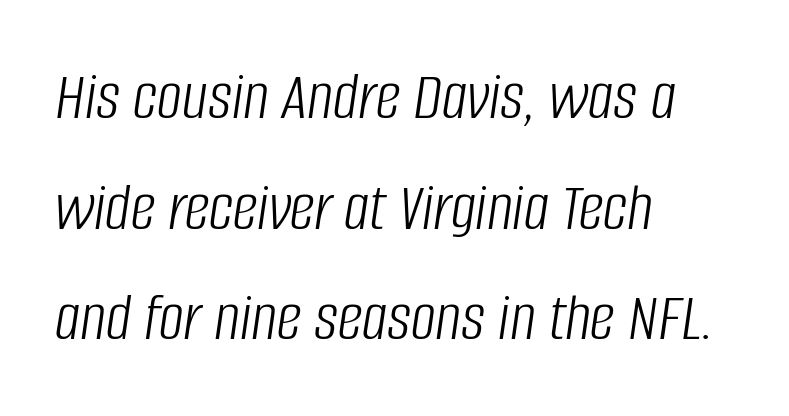
Q: Is the text bold? A: No.
Q: Is the text italic (slanted)? A: Yes, it leans right by about 8 degrees.
Q: Is the text underlined? A: No.
Q: How is the paragraph aligned? A: Left-aligned.
Q: Is the spacing between letters normal or unusually wide? A: Normal.
Q: Is the spacing between lines tight, normal or loose? A: Normal.
Q: Width (condensed, normal, or wide)? A: Condensed.
Q: Stroke contrast? A: Low.
Q: x-height? A: Large.
Q: Monospaced? A: No.
